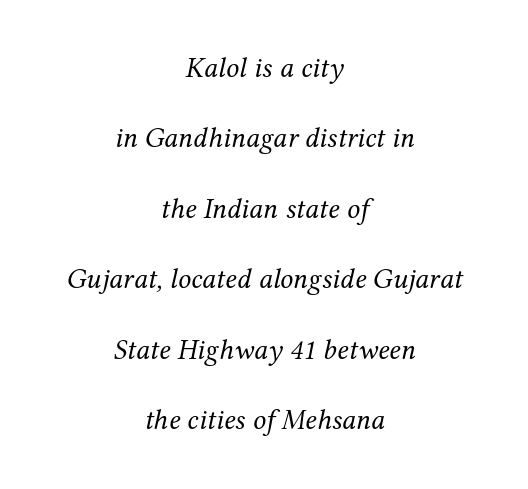
The image shows 29 px regular-weight serif type, italic (leaning right); set centered, loose line spacing (2.43x), normal letter spacing, not underlined; medium stroke contrast and a medium x-height.
